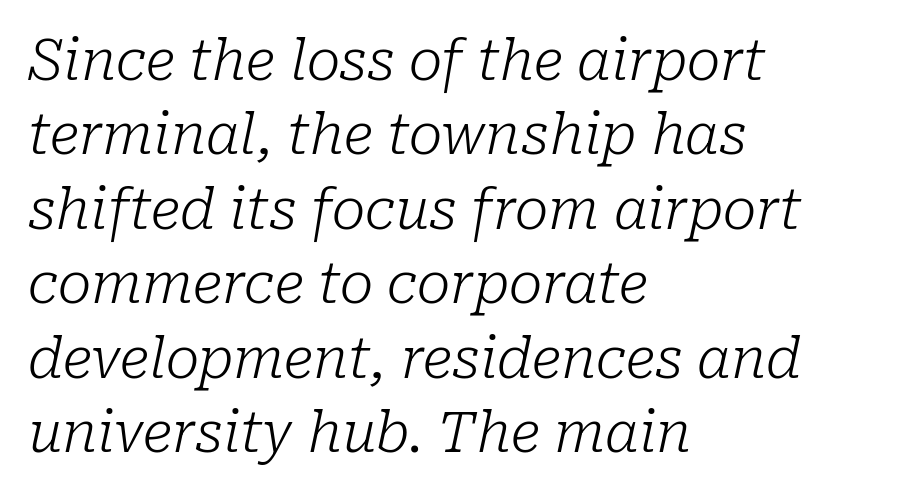
{"serif": "yes", "italic": "yes", "lean": "right", "slant_degrees": 10, "bold": "no", "weight": "light", "width": "normal", "stroke_contrast": "low", "x_height": "medium", "monospaced": "no", "underline": "no", "align": "left", "line_spacing": "normal", "line_spacing_ratio": 1.33, "letter_spacing": "normal", "letter_spacing_em": 0.0, "glyph_px": 56}
